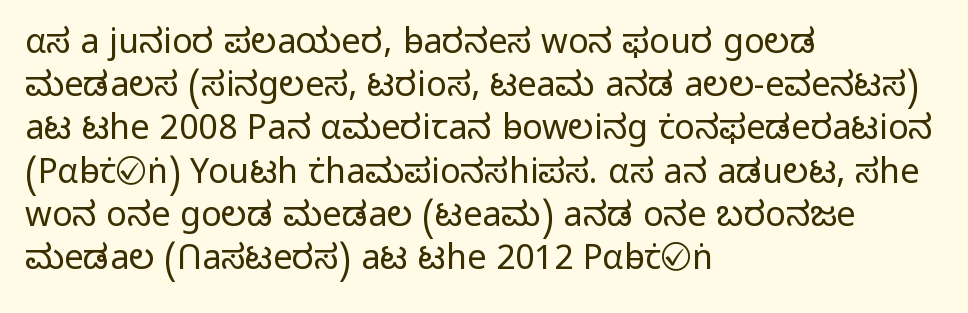
{"serif": "no", "italic": "no", "bold": "no", "weight": "light", "width": "normal", "stroke_contrast": "low", "x_height": "medium", "monospaced": "no", "underline": "no", "align": "left", "line_spacing": "normal", "line_spacing_ratio": 1.27, "letter_spacing": "normal", "letter_spacing_em": 0.0, "glyph_px": 34}
